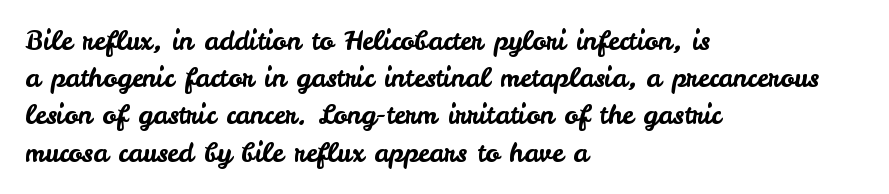
The image shows 26 px text type; set left-aligned, normal line spacing (1.43x), normal letter spacing, not underlined.
